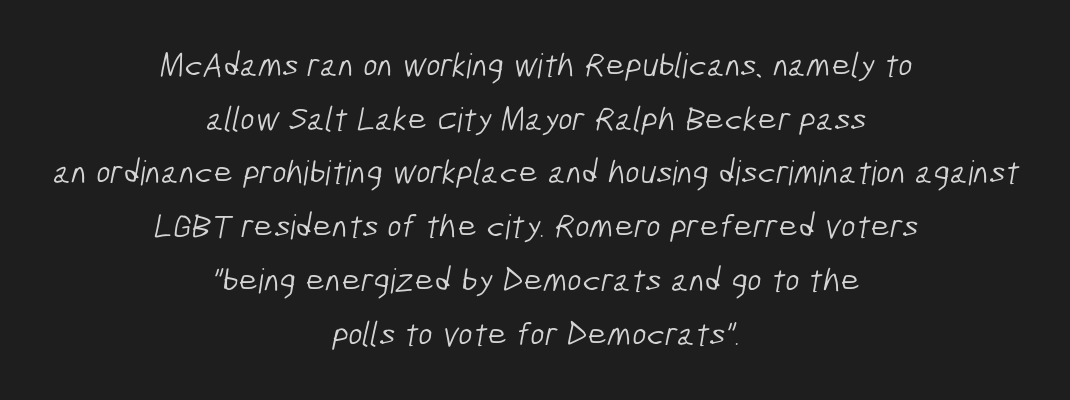
Here the designer chose a conventional face with non-uniform glyph widths. Students, note that the glyphs here touch the page at normal intervals. Examine the stroke ends and you'll find no serifs. Bare-footed words on every line. Summary of vertical rhythm: regular, with standard interline spacing. Centered paragraph, ragged on both sides.
